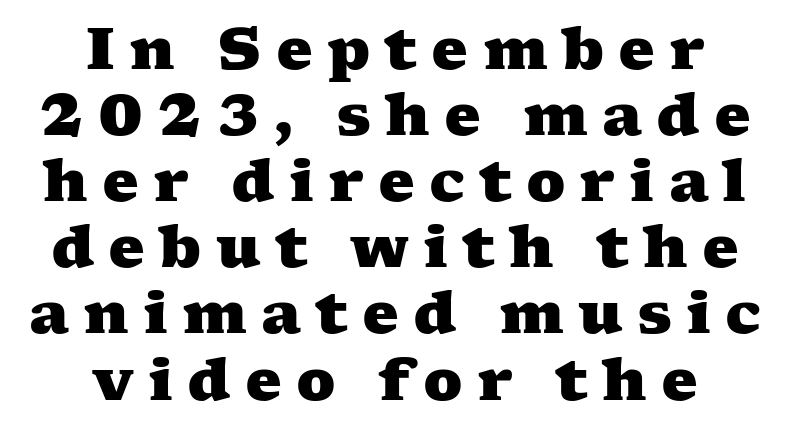
Q: Is the text bold? A: Yes.
Q: Is the typeface a serif or a sans-serif typeface? A: Serif.
Q: Is the text underlined? A: No.
Q: How is the paragraph aligned? A: Centered.
Q: Is the spacing between letters normal or unusually wide? A: Unusually wide.
Q: Is the spacing between lines tight, normal or loose? A: Tight.
Q: Width (condensed, normal, or wide)? A: Wide.
Q: Stroke contrast? A: Medium.
Q: x-height? A: Medium.
Q: Monospaced? A: No.
